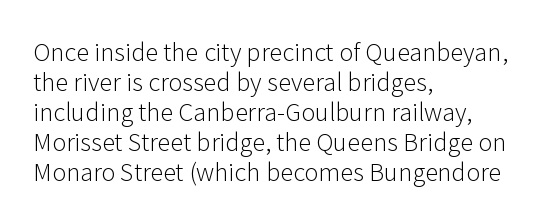
The image shows 24 px text type, upright; set left-aligned, normal line spacing (1.25x), normal letter spacing, not underlined.
